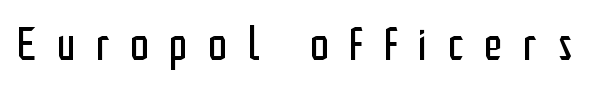
{"serif": "no", "italic": "no", "bold": "no", "weight": "regular", "width": "condensed", "stroke_contrast": "low", "x_height": "medium", "monospaced": "no", "underline": "no", "letter_spacing": "wide", "letter_spacing_em": 0.44, "glyph_px": 47}
